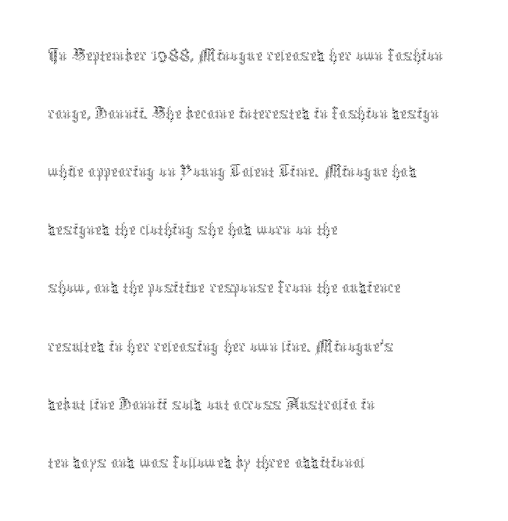
Q: Is the text bold? A: No.
Q: Is the text italic (slanted)? A: No, it is upright.
Q: Is the text underlined? A: No.
Q: How is the paragraph aligned? A: Left-aligned.
Q: Is the spacing between letters normal or unusually wide? A: Normal.
Q: Is the spacing between lines tight, normal or loose? A: Normal.
Q: Width (condensed, normal, or wide)? A: Condensed.
Q: x-height? A: Medium.
Q: Monospaced? A: No.
